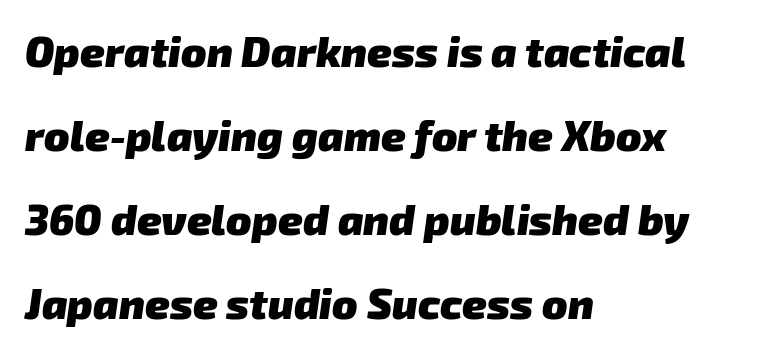
Q: Is the text bold? A: Yes.
Q: Is the typeface a serif or a sans-serif typeface? A: Sans-serif.
Q: Is the text underlined? A: No.
Q: How is the paragraph aligned? A: Left-aligned.
Q: Is the spacing between letters normal or unusually wide? A: Normal.
Q: Is the spacing between lines tight, normal or loose? A: Loose.
Q: Width (condensed, normal, or wide)? A: Normal.
Q: Stroke contrast? A: Low.
Q: x-height? A: Medium.
Q: Monospaced? A: No.
